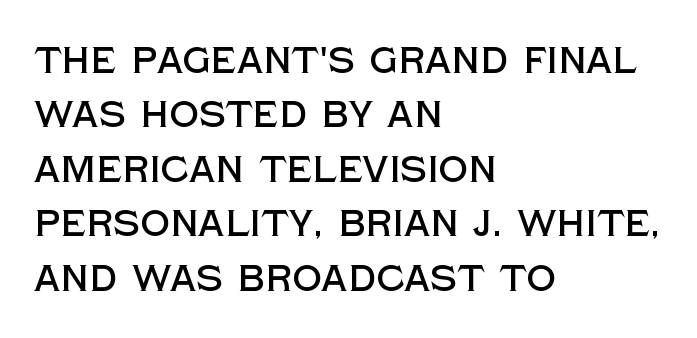
Casual observation: everything's shoved over to the left. Examine the stroke ends and you'll find no serifs. This sample has the flowing, uneven cadence of proportional lettering. The letters sit at their default tracking, neither squeezed nor spread.
